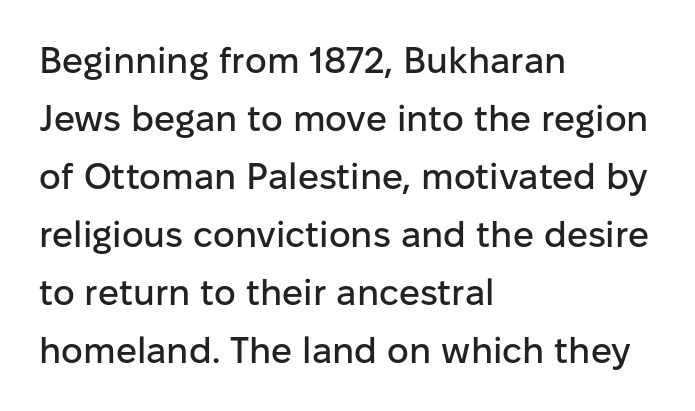
The image shows 37 px sans-serif type, upright; set left-aligned, normal line spacing (1.57x), normal letter spacing, not underlined; low stroke contrast and a medium x-height.
